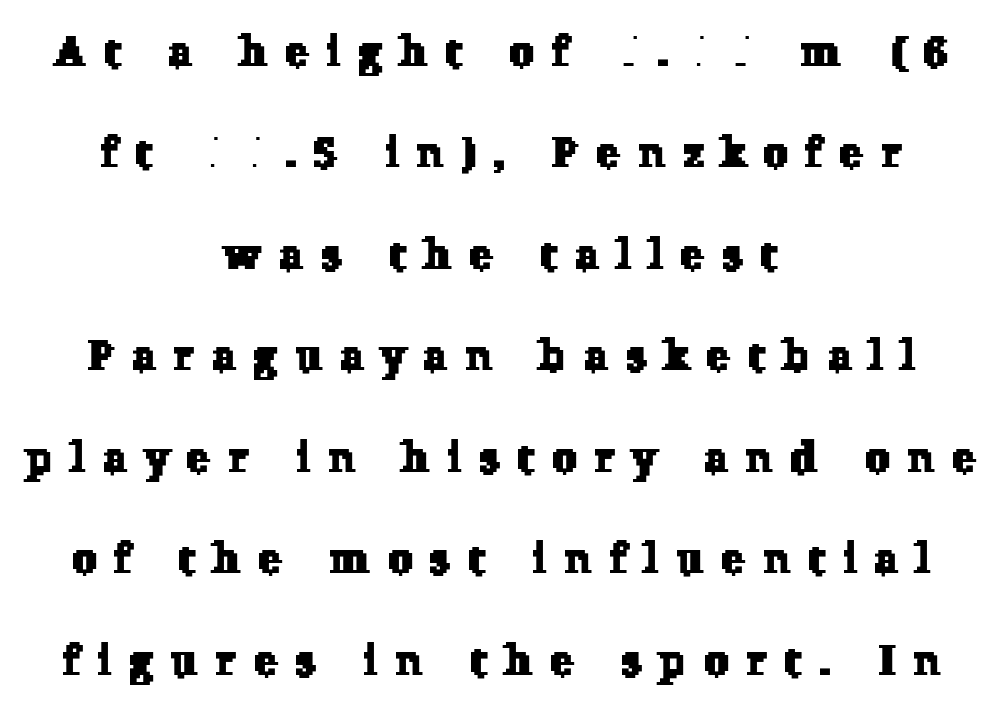
{"serif": "yes", "width": "normal", "stroke_contrast": "low", "x_height": "medium", "monospaced": "no", "underline": "no", "align": "center", "line_spacing": "loose", "line_spacing_ratio": 2.36, "letter_spacing": "wide", "letter_spacing_em": 0.43, "glyph_px": 43}
